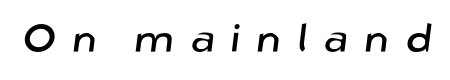
{"serif": "no", "width": "normal", "stroke_contrast": "low", "x_height": "medium", "monospaced": "no", "underline": "no", "letter_spacing": "wide", "letter_spacing_em": 0.4, "glyph_px": 40}
